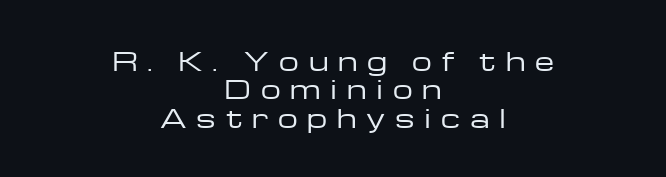
The image shows 25 px text type, upright; set centered, tight line spacing (1.14x), unusually wide letter spacing (+0.39 em), not underlined.
